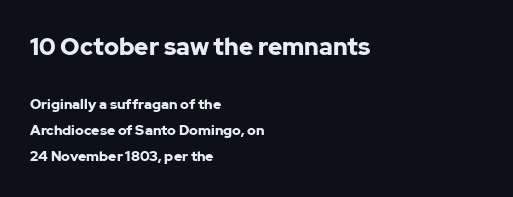
Tracking here is standard; glyphs follow each other at the usual distance. It's the straight-up-and-down kind of type. The typesetter chose a ragged-right arrangement here. These words are printed bold, with thick strokes throughout. Is the lower block the larger one? No — the upper block carries the bigger type.
